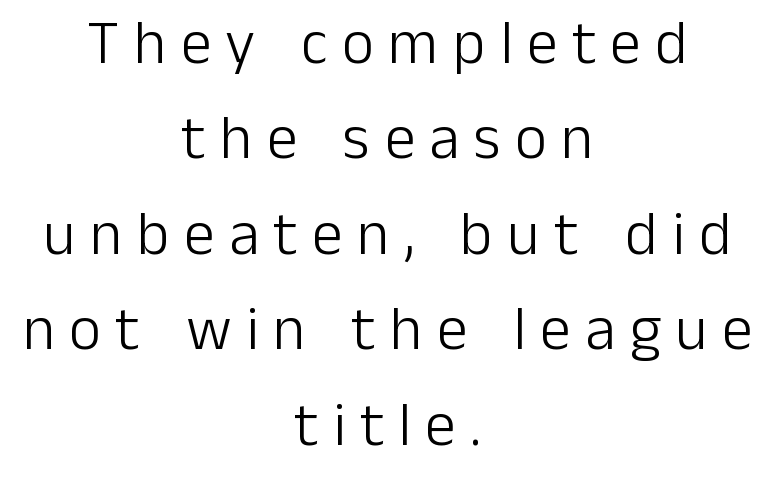
{"serif": "no", "italic": "no", "bold": "no", "weight": "light", "width": "normal", "stroke_contrast": "low", "x_height": "medium", "monospaced": "no", "underline": "no", "align": "center", "line_spacing": "normal", "line_spacing_ratio": 1.54, "letter_spacing": "wide", "letter_spacing_em": 0.23, "glyph_px": 62}
